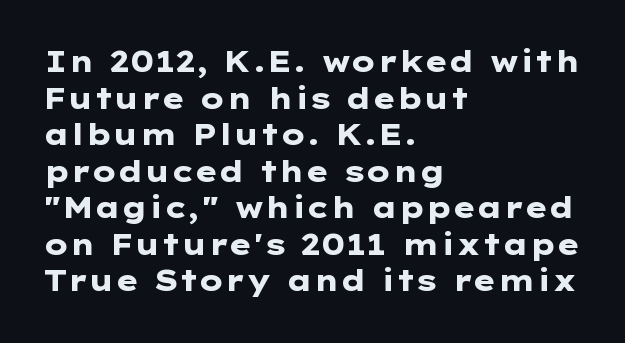
Notice how the passage keeps a crisp vertical edge on the left only. Each word holds together tightly as a unit, with standard inter-letter gaps. Clear beneath every line of the passage. Style check: upright. The characters look thick and weighty, a clear bold.
